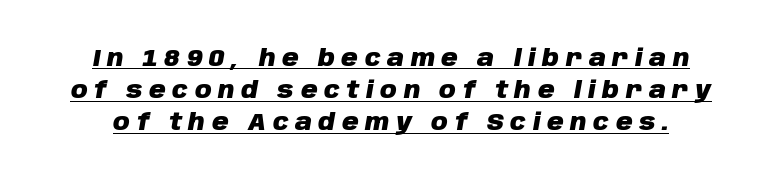
Every character sits at an angle, as italics do. Does the leading feel generous? No, just average. Each line of the rendering has a horizontal stroke beneath the glyphs. Heavy, bold letterforms. What stands out about the letter spacing? Its width — letters are far apart.
